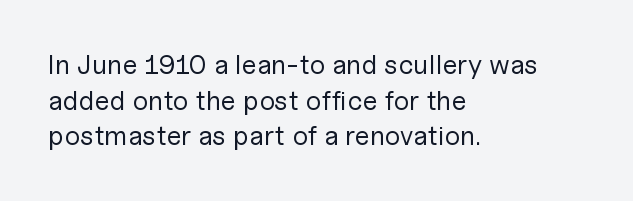
Notice how descenders clear the ascenders below comfortably — that's standard leading. Rule under the text: the space is simply empty. This rendering uses left alignment, leaving the right contour irregular. The type sits square on the baseline with zero lean. The font sits on the lighter half of the weight spectrum, regular included. The gaps between neighbouring characters are ordinary and unremarkable.
